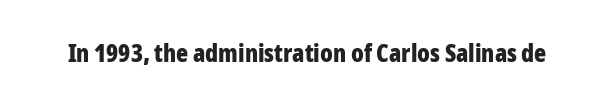
Q: Is the text bold? A: Yes.
Q: Is the text italic (slanted)? A: No, it is upright.
Q: Is the text underlined? A: No.
Q: Is the spacing between letters normal or unusually wide? A: Normal.
